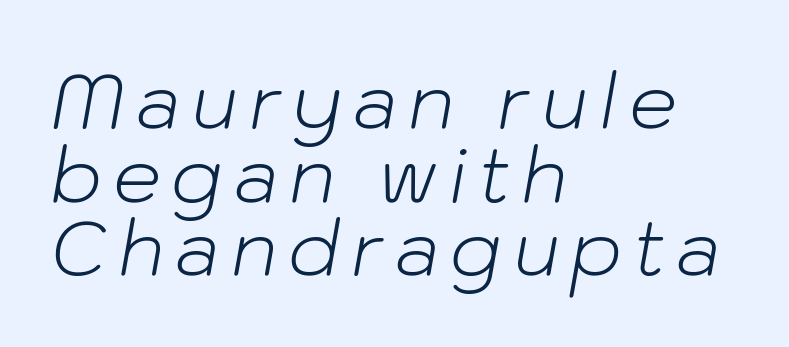
The weight would be labelled regular, book, light, or lighter still. Unmarked baselines from the first word to the last. The block of text is dense from top to bottom, with scant space between rows. An italicized treatment has been applied to the whole sample. Spacing verdict: proportional, widths tailored to each character. These lines stack with their left ends in a neat column.
